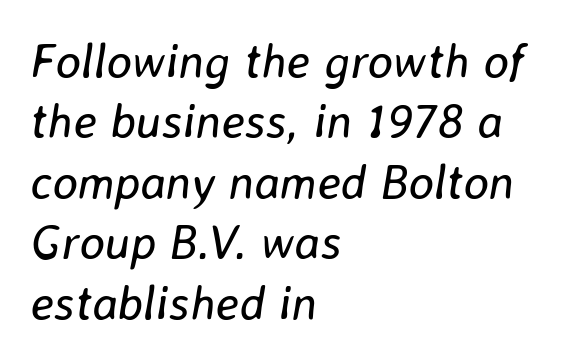
{"italic": "yes", "lean": "right", "slant_degrees": 8, "bold": "no", "weight": "regular", "width": "normal", "stroke_contrast": "low", "x_height": "medium", "monospaced": "no", "underline": "no", "align": "left", "line_spacing": "normal", "line_spacing_ratio": 1.26, "letter_spacing": "normal", "letter_spacing_em": 0.0, "glyph_px": 48}
